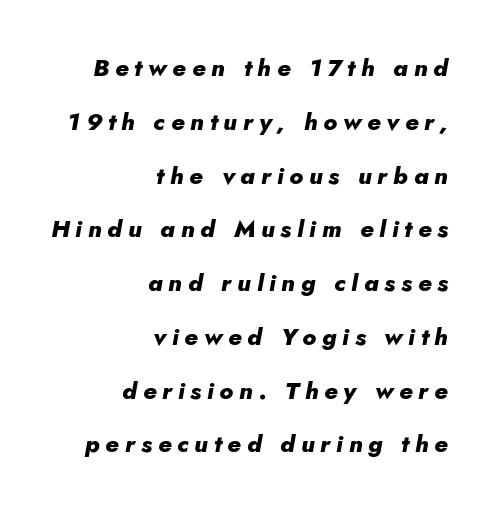
The image shows 24 px bold type, italic (leaning right); set right-aligned, loose line spacing (2.24x), unusually wide letter spacing (+0.24 em), not underlined.
